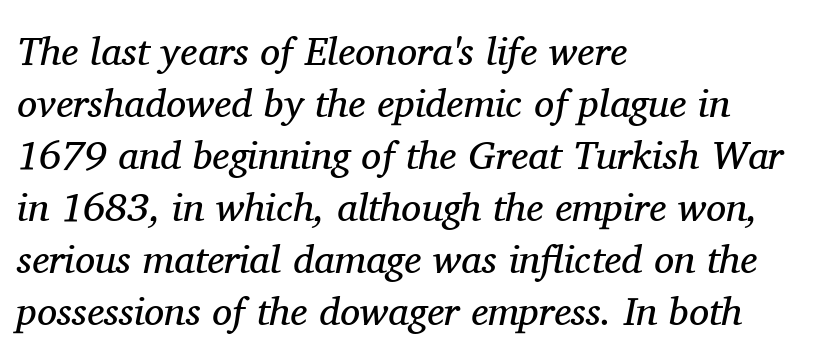
{"serif": "yes", "italic": "yes", "lean": "right", "slant_degrees": 11, "bold": "no", "weight": "regular", "width": "normal", "stroke_contrast": "medium", "x_height": "medium", "monospaced": "no", "underline": "no", "align": "left", "line_spacing": "normal", "line_spacing_ratio": 1.3, "letter_spacing": "normal", "letter_spacing_em": 0.0, "glyph_px": 40}
